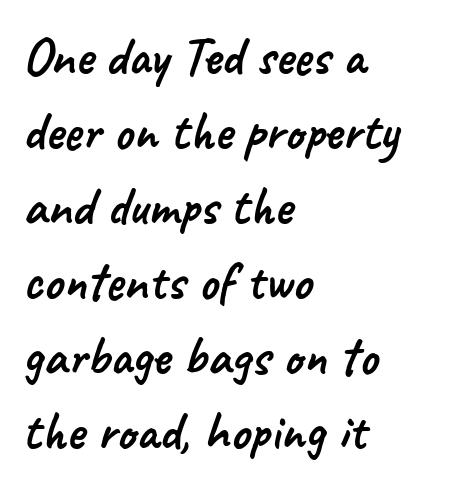
The text block is weighted toward the left margin, trailing off unevenly rightward. Grotesque or geometric, the face here clearly has no serifs. Short note: letters normally spaced. The face used here is proportionally spaced, like ordinary book or web type.
